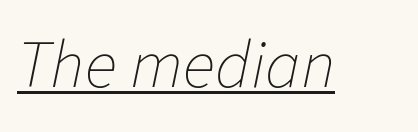
A typesetter would call this zero additional tracking. A typesetter would mark this as italic. The strokes carry an ordinary text weight at most. A typesetter would call this proportional, since set widths differ per character.
